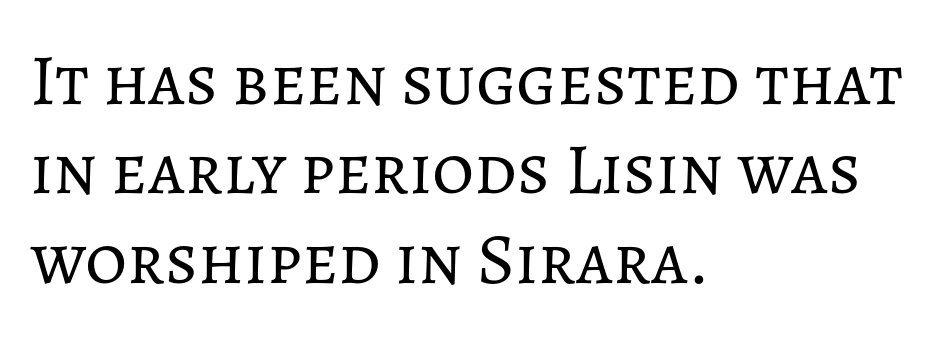
Q: Is the text bold? A: No.
Q: Is the text italic (slanted)? A: No, it is upright.
Q: Is the text underlined? A: No.
Q: How is the paragraph aligned? A: Left-aligned.
Q: Is the spacing between letters normal or unusually wide? A: Normal.
Q: Width (condensed, normal, or wide)? A: Normal.
Q: Stroke contrast? A: Low.
Q: x-height? A: Medium.
Q: Monospaced? A: No.
